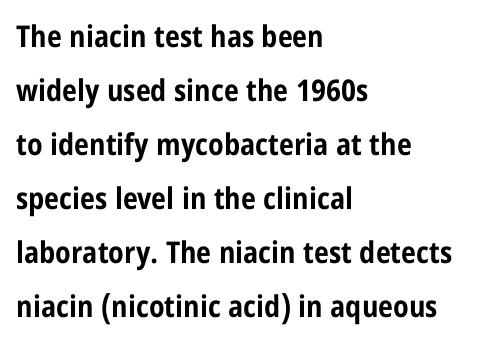
{"serif": "no", "italic": "no", "bold": "yes", "weight": "bold", "width": "condensed", "stroke_contrast": "low", "x_height": "large", "monospaced": "no", "underline": "no", "align": "left", "line_spacing_ratio": 1.8, "letter_spacing": "normal", "letter_spacing_em": 0.0, "glyph_px": 30}
